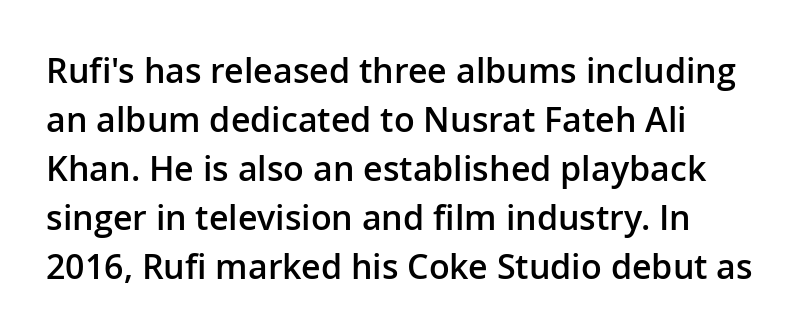
Check under the words: just untouched page. The type family on display is of the sans-serif kind. This is the regular roman posture of the typeface. No extra tracking has been applied to these lines. Whoever set this chose a conventional vertical rhythm.
